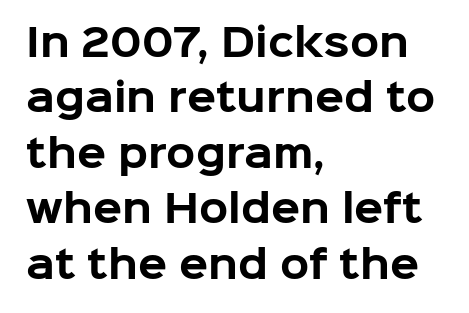
Standard letterfit; no display-style spreading of the glyphs. I'd call this a sans setting — the letters go barefoot. The lettering holds an erect, upright posture throughout. Students, observe: this is what conventionally led text looks like. These lines carry a lot of weight — the face is fully bold. Think of a printed novel: that variable character pitch is what you see here.
